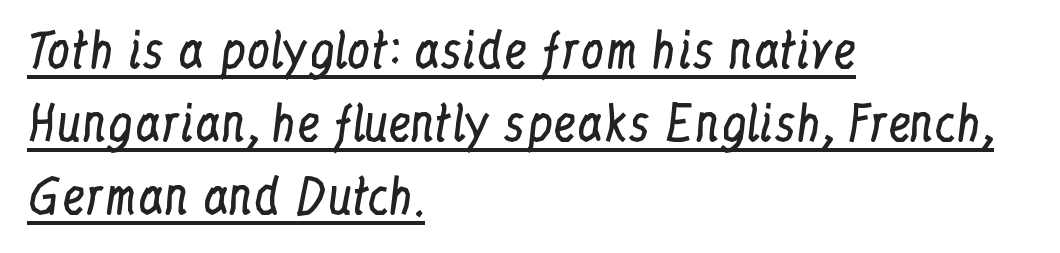
The image shows 47 px regular-weight, condensed serif type; set left-aligned, normal line spacing (1.55x), normal letter spacing, underlined; low stroke contrast and a medium x-height.
